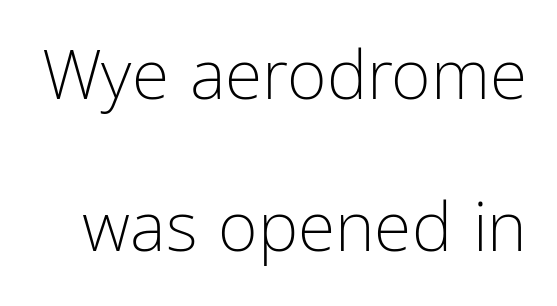
Q: Is the text bold? A: No.
Q: Is the text italic (slanted)? A: No, it is upright.
Q: Is the typeface a serif or a sans-serif typeface? A: Sans-serif.
Q: Is the text underlined? A: No.
Q: Is the spacing between letters normal or unusually wide? A: Normal.
Q: Is the spacing between lines tight, normal or loose? A: Loose.
Q: Width (condensed, normal, or wide)? A: Condensed.
Q: Stroke contrast? A: Low.
Q: x-height? A: Medium.
Q: Monospaced? A: No.
